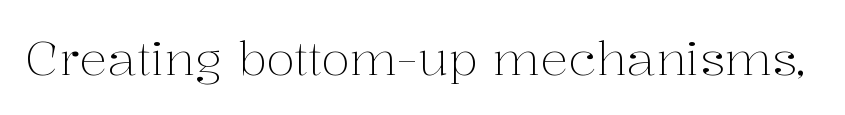
The image shows 47 px light serif type, upright; set normal letter spacing, not underlined; medium stroke contrast and a medium x-height.
